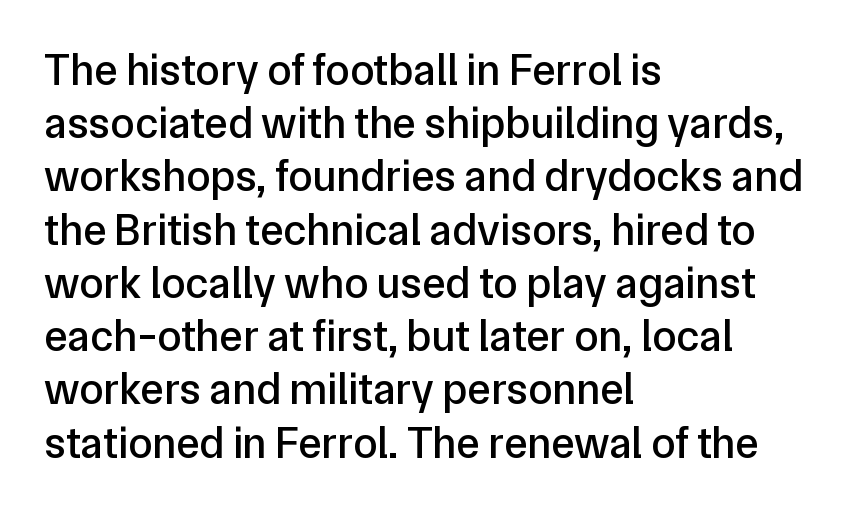
Just letters on the line, the space beneath them empty. The face used here is proportionally spaced, like ordinary book or web type. Tall strokes in this sample are plumb rather than angled. Tracking value appears to be zero — textbook default spacing. Note: no serifs on the glyphs.
